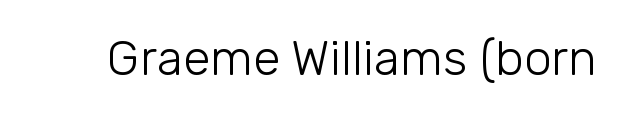
Ink coverage per letter is moderate at most. The glyphs are unaccompanied by any horizontal stroke below them. This is the regular roman posture of the typeface. Letter spacing: default.
